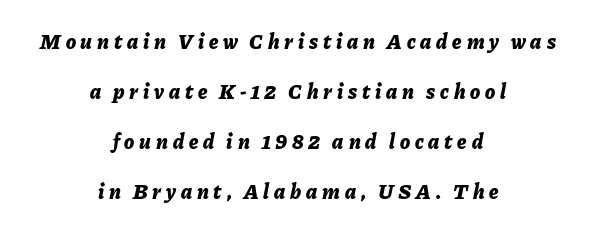
Designer's note — italics engaged. The foot of each line stays bare and open. Every row of glyphs is offset so its center matches the block's center. Whoever set this chose breathing room over compactness in the vertical rhythm. Letter spacing: wide. You'd pick this weight for a headline — it's a proper bold.
